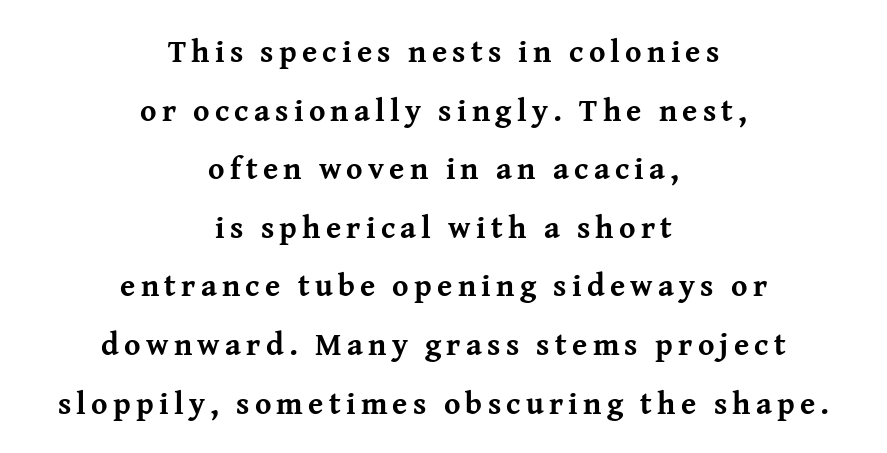
Q: Is the text bold? A: Yes.
Q: Is the text italic (slanted)? A: No, it is upright.
Q: Is the typeface a serif or a sans-serif typeface? A: Serif.
Q: Is the text underlined? A: No.
Q: How is the paragraph aligned? A: Centered.
Q: Width (condensed, normal, or wide)? A: Normal.
Q: Stroke contrast? A: Medium.
Q: x-height? A: Medium.
Q: Monospaced? A: No.
